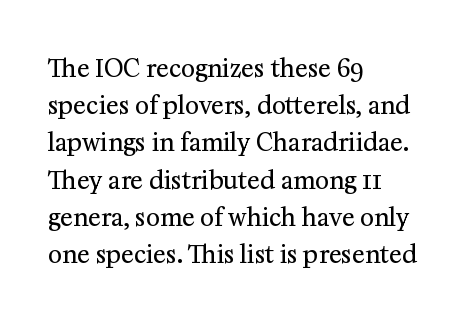
Q: Is the text bold? A: No.
Q: Is the text italic (slanted)? A: No, it is upright.
Q: Is the text underlined? A: No.
Q: How is the paragraph aligned? A: Left-aligned.
Q: Is the spacing between letters normal or unusually wide? A: Normal.
Q: Is the spacing between lines tight, normal or loose? A: Normal.
